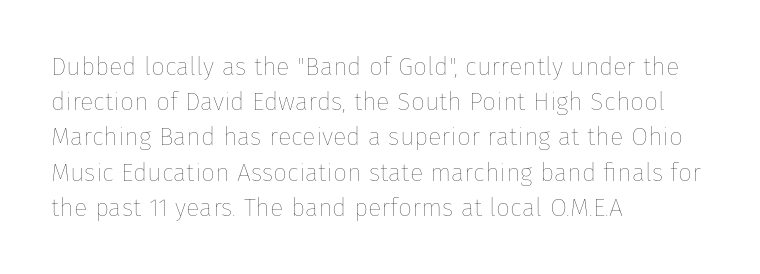
The image shows 25 px text type, upright; set left-aligned, normal line spacing (1.41x), normal letter spacing, not underlined.
